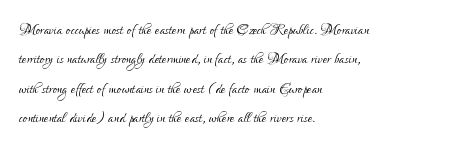
{"bold": "no", "underline": "no", "align": "left", "line_spacing": "normal", "line_spacing_ratio": 1.47, "letter_spacing": "normal", "letter_spacing_em": 0.0, "glyph_px": 20}
